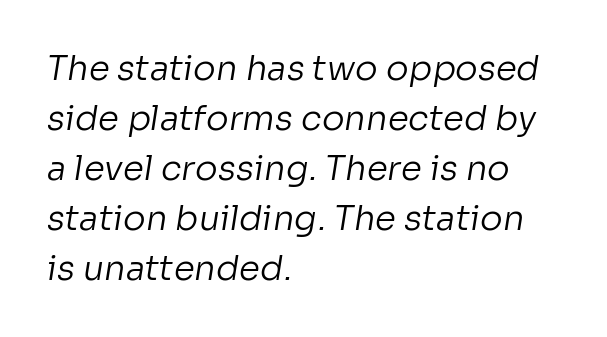
{"serif": "no", "bold": "no", "weight": "regular", "width": "normal", "stroke_contrast": "low", "x_height": "medium", "monospaced": "no", "underline": "no", "align": "left", "line_spacing": "normal", "line_spacing_ratio": 1.47, "letter_spacing": "normal", "letter_spacing_em": 0.0, "glyph_px": 34}
